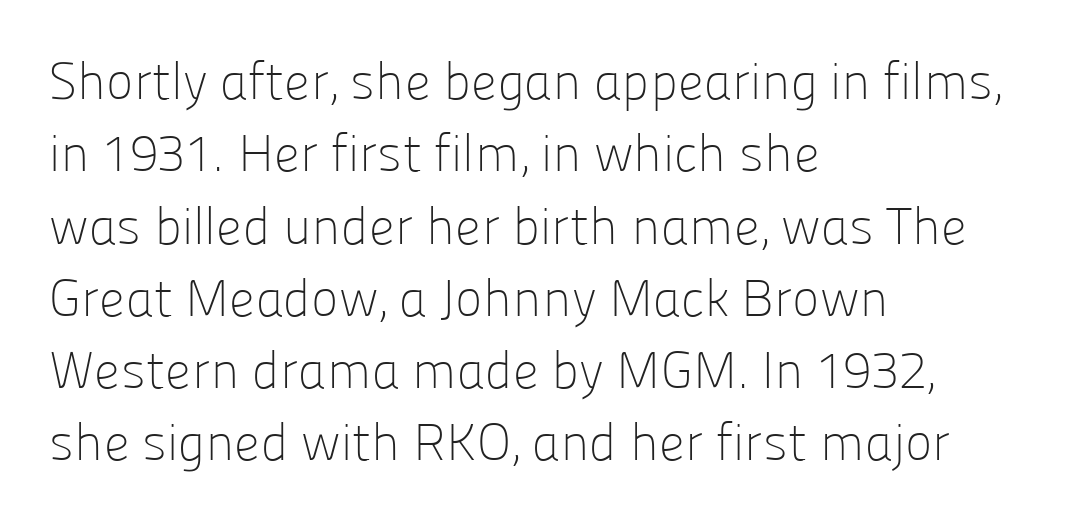
The image shows 52 px light sans-serif type, upright; set left-aligned, normal line spacing (1.39x), normal letter spacing, not underlined; low stroke contrast and a medium x-height.
